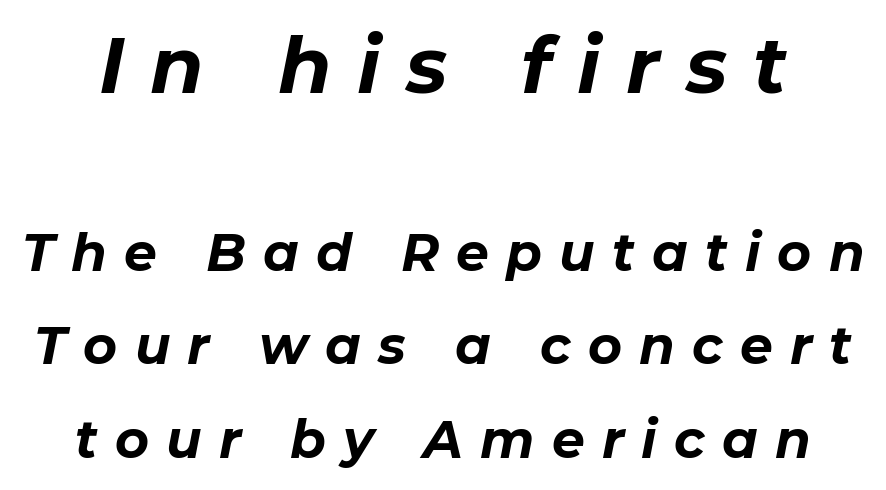
Q: Is the text bold? A: Yes.
Q: Is the text italic (slanted)? A: Yes, it leans right by about 11 degrees.
Q: Is the text underlined? A: No.
Q: Is the spacing between letters normal or unusually wide? A: Unusually wide.
Q: Which block of text is set in a larger size, the first (top) or the second (bottom)? A: The first (top) one.
Q: Width (condensed, normal, or wide)? A: Normal.
Q: Stroke contrast? A: Low.
Q: x-height? A: Medium.
Q: Monospaced? A: No.
